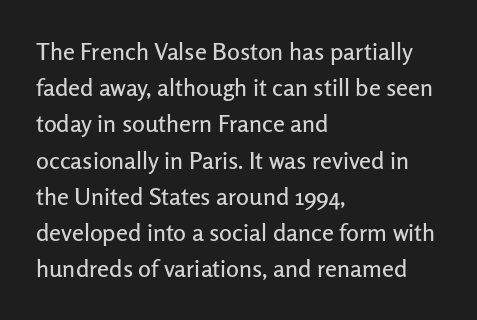
The image shows 24 px text type, upright; set left-aligned, normal line spacing (1.51x), normal letter spacing, not underlined.
